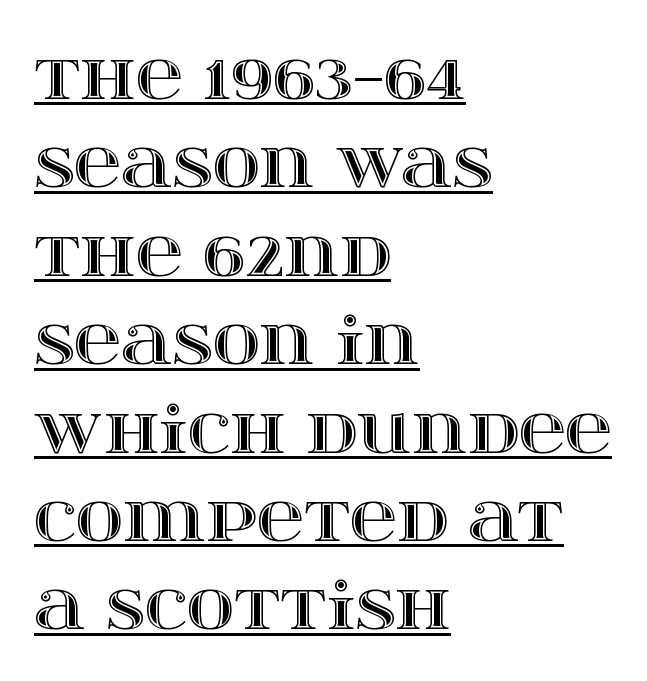
{"italic": "no", "width": "wide", "x_height": "large", "monospaced": "no", "underline": "yes", "align": "left", "line_spacing": "normal", "line_spacing_ratio": 1.36, "letter_spacing": "normal", "letter_spacing_em": 0.0, "glyph_px": 65}
